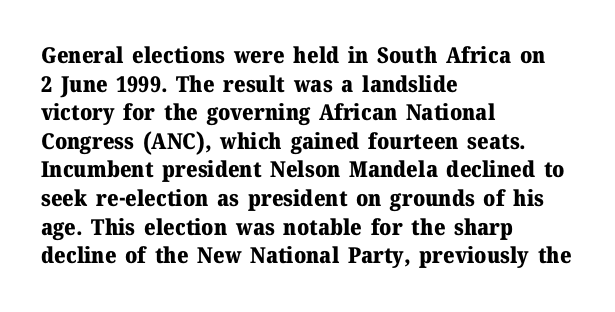
The image shows 22 px bold type, upright; set left-aligned, normal line spacing (1.3x), normal letter spacing, not underlined.
